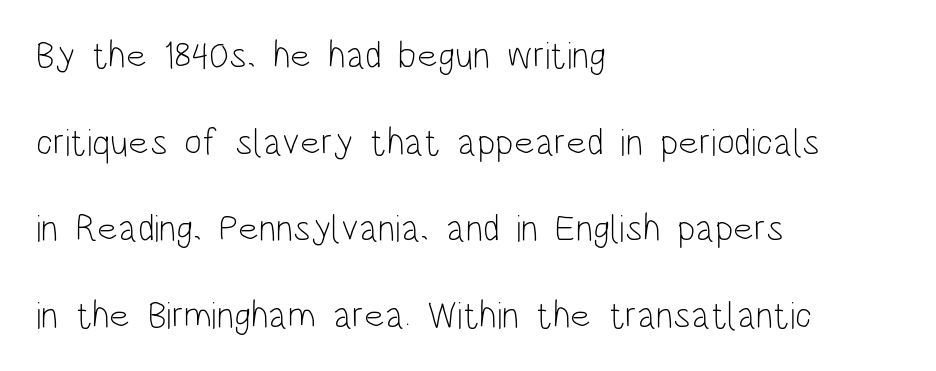
The image shows 38 px light, condensed sans-serif type, upright; set left-aligned, loose line spacing (2.28x), normal letter spacing, not underlined; low stroke contrast and a large x-height.
